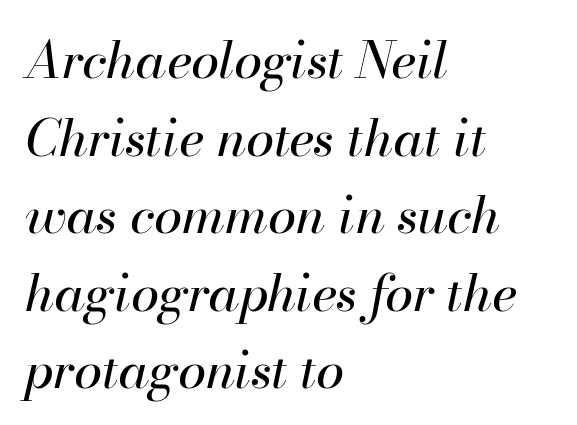
Short note: letters normally spaced. These lines are rendered in a variable-pitch font. The words here are not underlined. A typesetter would call this leading conventional body-copy spacing.
